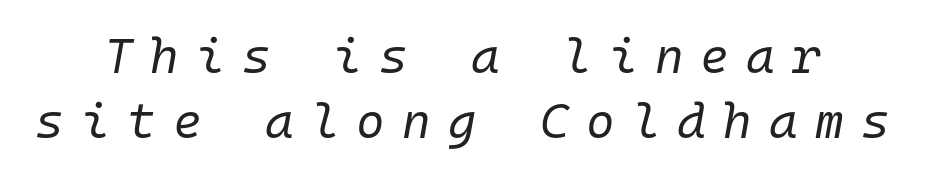
Q: Is the text bold? A: No.
Q: Is the text italic (slanted)? A: Yes, it leans right by about 10 degrees.
Q: Is the text underlined? A: No.
Q: Is the spacing between letters normal or unusually wide? A: Unusually wide.
Q: Is the spacing between lines tight, normal or loose? A: Normal.
Q: Width (condensed, normal, or wide)? A: Normal.
Q: Stroke contrast? A: Low.
Q: x-height? A: Medium.
Q: Monospaced? A: Yes.
